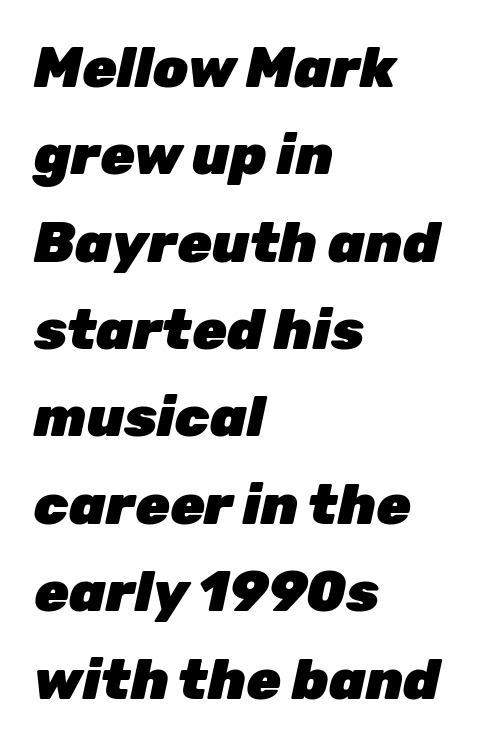
Q: Is the text bold? A: Yes.
Q: Is the text italic (slanted)? A: Yes, it leans right by about 12 degrees.
Q: Is the text underlined? A: No.
Q: How is the paragraph aligned? A: Left-aligned.
Q: Is the spacing between letters normal or unusually wide? A: Normal.
Q: Is the spacing between lines tight, normal or loose? A: Normal.
Q: Width (condensed, normal, or wide)? A: Normal.
Q: Stroke contrast? A: Low.
Q: x-height? A: Medium.
Q: Monospaced? A: No.
